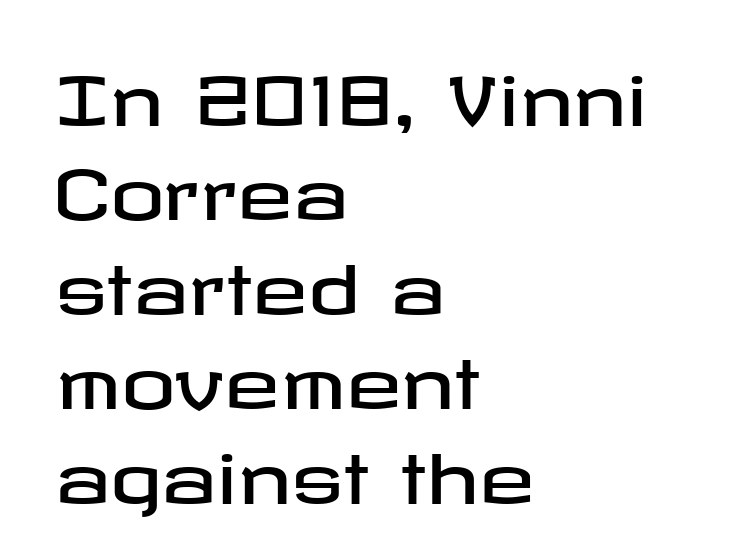
Q: Is the text italic (slanted)? A: No, it is upright.
Q: Is the typeface a serif or a sans-serif typeface? A: Sans-serif.
Q: Is the text underlined? A: No.
Q: How is the paragraph aligned? A: Left-aligned.
Q: Is the spacing between letters normal or unusually wide? A: Normal.
Q: Is the spacing between lines tight, normal or loose? A: Normal.
Q: Width (condensed, normal, or wide)? A: Wide.
Q: Stroke contrast? A: Low.
Q: x-height? A: Medium.
